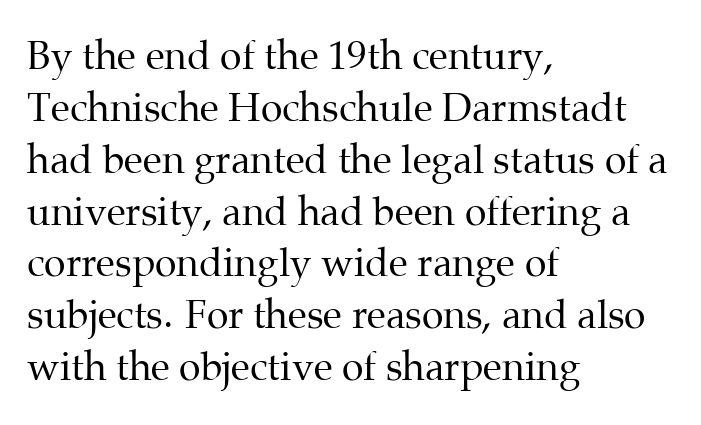
Notice how the stems are strictly vertical — no italics here. The type family on display is of the serif kind. A student would call this left alignment; a typographer would say flush left, rag right. Inter-character spacing is left at the font's built-in metrics. Vertically, the passage feels balanced, rows spaced as you'd expect. Each row of text sits above clean, open space.
